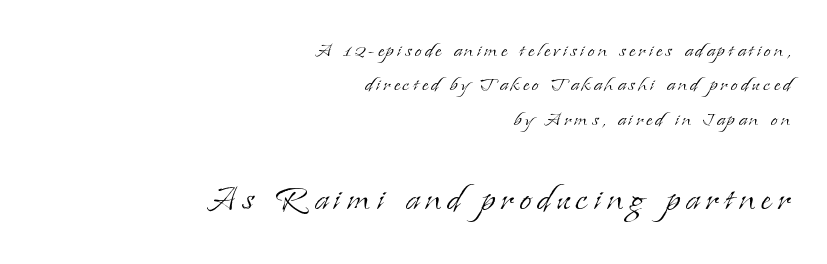
Q: Is the text bold? A: No.
Q: Is the text italic (slanted)? A: Yes.
Q: Is the typeface a serif or a sans-serif typeface? A: Serif.
Q: Is the text underlined? A: No.
Q: How is the paragraph aligned? A: Right-aligned.
Q: Is the spacing between lines tight, normal or loose? A: Normal.
Q: Which block of text is set in a larger size, the first (top) or the second (bottom)? A: The second (bottom) one.
Q: Width (condensed, normal, or wide)? A: Normal.
Q: Stroke contrast? A: Low.
Q: x-height? A: Small.
Q: Monospaced? A: No.
